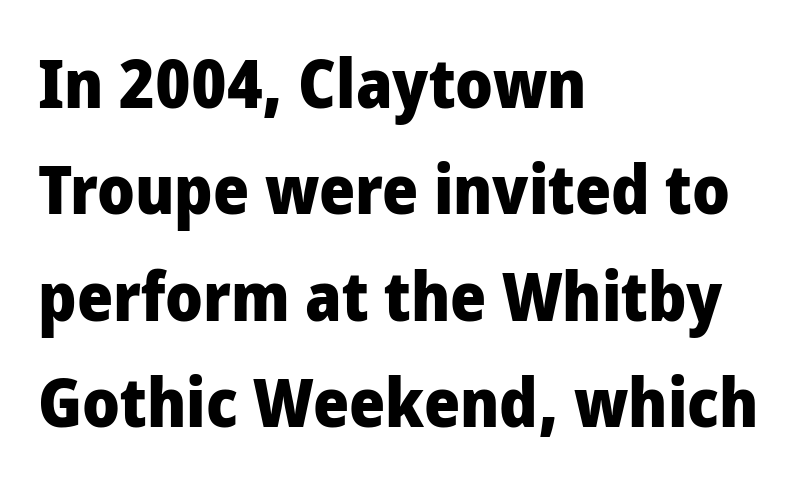
The image shows 69 px heavy, condensed sans-serif type, upright; set left-aligned, normal line spacing (1.54x), normal letter spacing, not underlined; low stroke contrast and a large x-height.
